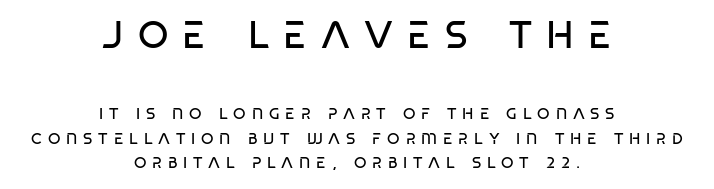
{"serif": "no", "bold": "no", "weight": "regular", "width": "condensed", "stroke_contrast": "low", "x_height": "large", "monospaced": "no", "underline": "no", "align": "center", "line_spacing": "normal", "line_spacing_ratio": 1.52, "letter_spacing": "wide", "letter_spacing_em": 0.36, "larger_block": "first", "size_ratio": 2.44, "glyph_px": 39}
